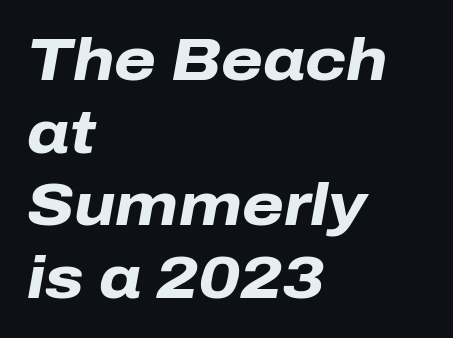
The words here are not underlined. The letters advance in unequal steps, a hallmark of proportional type. An italicized treatment has been applied to the whole sample. There is no visible air inserted between adjacent glyphs.
